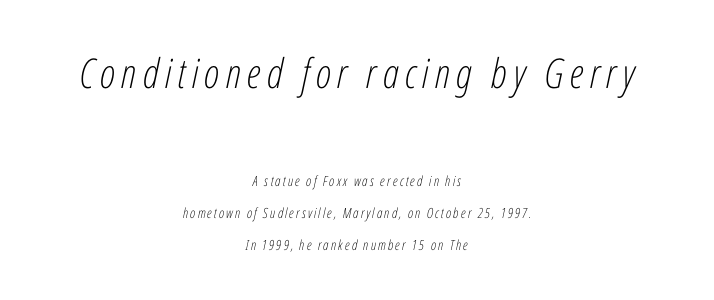
The image shows 41 px light, condensed type, italic (leaning right); set centered, loose line spacing (2.3x), not underlined; the first (top) block is 2.93x larger; low stroke contrast and a medium x-height.
